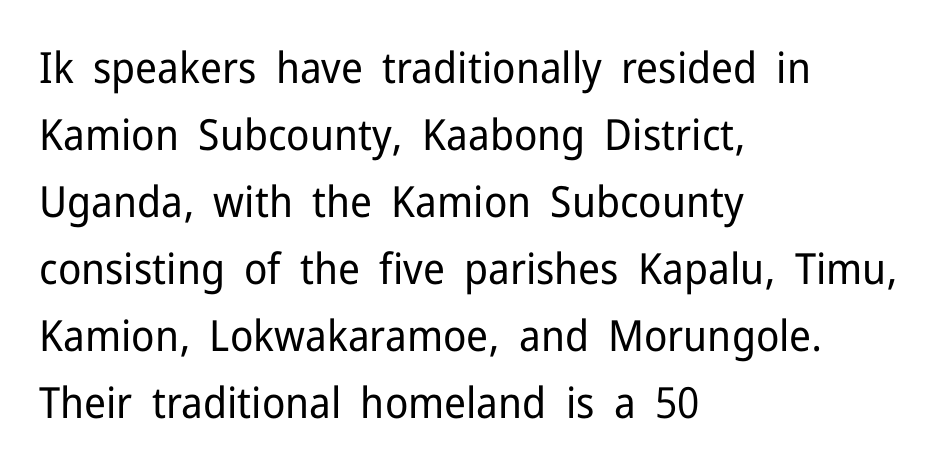
A typesetter would call this proportional, since set widths differ per character. Notice how descenders clear the ascenders below comfortably — that's standard leading. Honestly, the letter spacing is just normal — you wouldn't notice it. The area under the type is left untouched.
